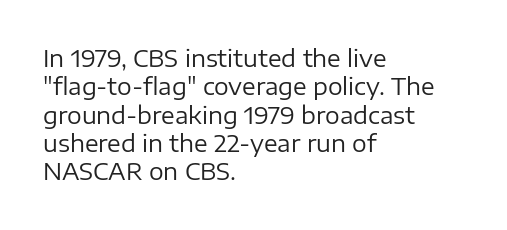
Q: Is the text bold? A: No.
Q: Is the text italic (slanted)? A: No, it is upright.
Q: Is the text underlined? A: No.
Q: How is the paragraph aligned? A: Left-aligned.
Q: Is the spacing between letters normal or unusually wide? A: Normal.
